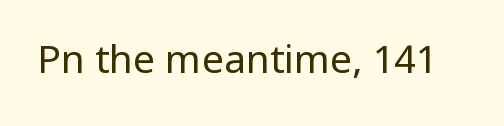
The image shows 39 px regular-weight, condensed sans-serif type, upright; set normal letter spacing, not underlined; low stroke contrast and a large x-height.
